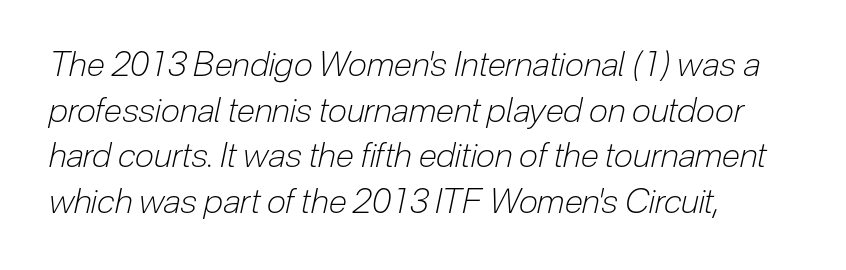
Compared with a typical body face, this is equally light or lighter still. What's the leading like? Ordinary, nothing unusual. Check under the words: just untouched page. Spacing verdict: proportional, widths tailored to each character.
